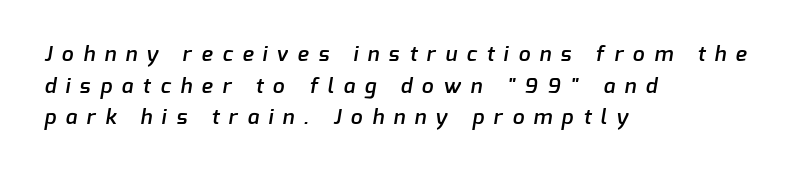
The image shows 21 px text type; set left-aligned, normal line spacing (1.51x), unusually wide letter spacing (+0.46 em), not underlined.
